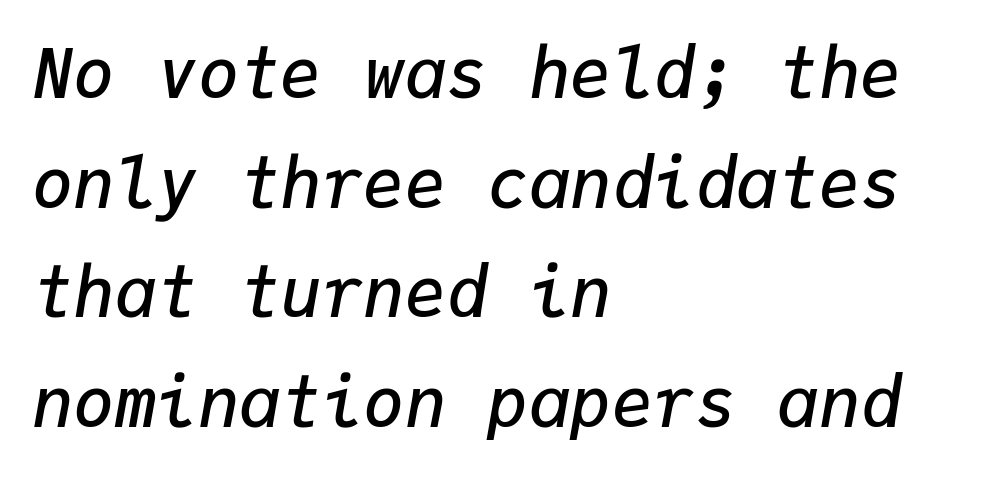
The image shows 69 px semibold type, italic (leaning right), monospaced; set left-aligned, normal line spacing (1.59x), normal letter spacing, not underlined; low stroke contrast and a medium x-height.
